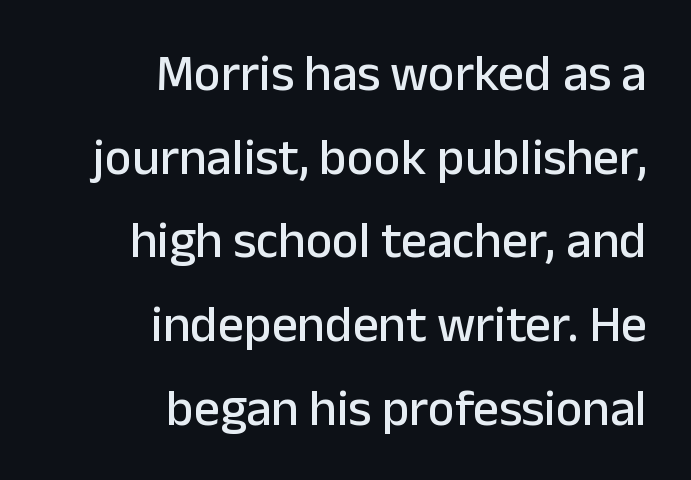
The image shows 51 px sans-serif type, upright; set right-aligned, normal line spacing (1.64x), normal letter spacing, not underlined; low stroke contrast and a medium x-height.
